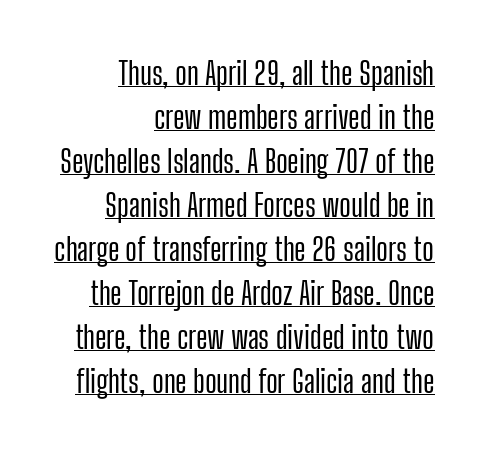
Q: Is the text italic (slanted)? A: No, it is upright.
Q: Is the typeface a serif or a sans-serif typeface? A: Sans-serif.
Q: Is the text underlined? A: Yes.
Q: How is the paragraph aligned? A: Right-aligned.
Q: Is the spacing between letters normal or unusually wide? A: Normal.
Q: Is the spacing between lines tight, normal or loose? A: Normal.
Q: Width (condensed, normal, or wide)? A: Condensed.
Q: Stroke contrast? A: Low.
Q: x-height? A: Medium.
Q: Monospaced? A: No.
